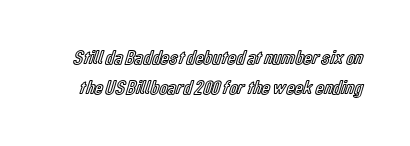
The image shows 20 px text type; set normal line spacing (1.48x), normal letter spacing, not underlined.
